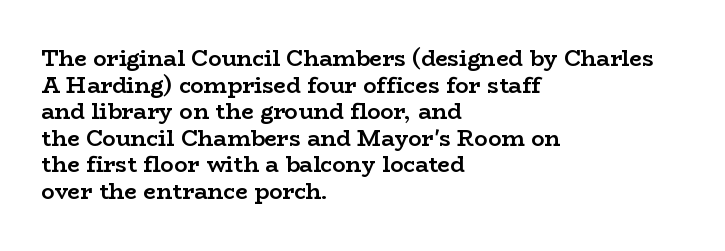
The image shows 22 px bold type, upright; set left-aligned, line spacing 1.21x, normal letter spacing, not underlined.
